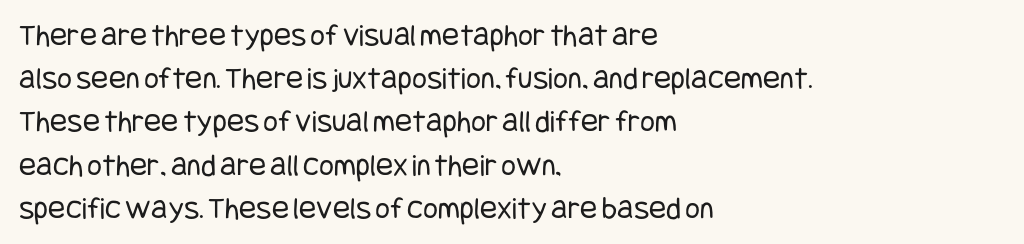
The image shows 32 px regular-weight, condensed sans-serif type, upright; set left-aligned, normal line spacing (1.35x), normal letter spacing, not underlined; low stroke contrast and a large x-height.
